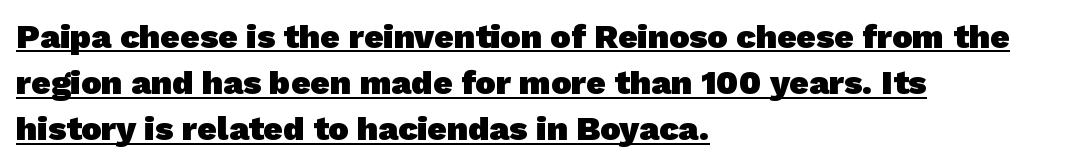
The face used here is a sans, in the tradition of grotesques and geometrics. Do the characters align in a grid? No, the font is proportional. The rows are spaced the way most documents space them. Which margin do the lines hug? The left one — the right edge is uneven.
